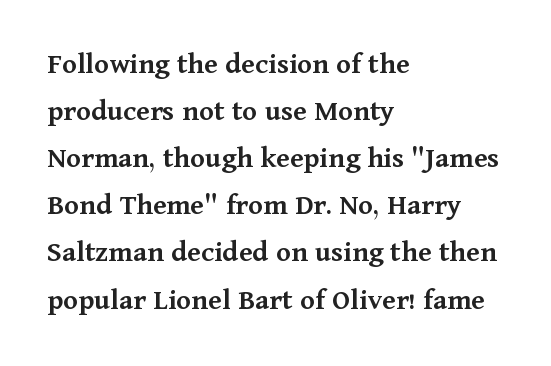
{"serif": "yes", "italic": "no", "bold": "semi", "weight": "semibold", "width": "normal", "stroke_contrast": "medium", "x_height": "medium", "monospaced": "no", "underline": "no", "align": "left", "line_spacing": "normal", "line_spacing_ratio": 1.52, "letter_spacing": "normal", "letter_spacing_em": 0.0, "glyph_px": 31}
